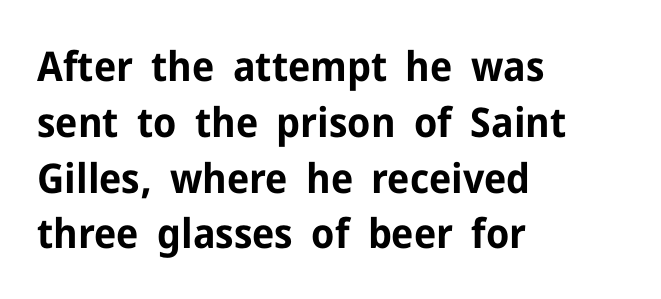
Q: Is the text bold? A: Yes.
Q: Is the text italic (slanted)? A: No, it is upright.
Q: Is the typeface a serif or a sans-serif typeface? A: Sans-serif.
Q: Is the text underlined? A: No.
Q: How is the paragraph aligned? A: Left-aligned.
Q: Is the spacing between letters normal or unusually wide? A: Normal.
Q: Is the spacing between lines tight, normal or loose? A: Normal.
Q: Width (condensed, normal, or wide)? A: Normal.
Q: Stroke contrast? A: Low.
Q: x-height? A: Medium.
Q: Monospaced? A: No.
